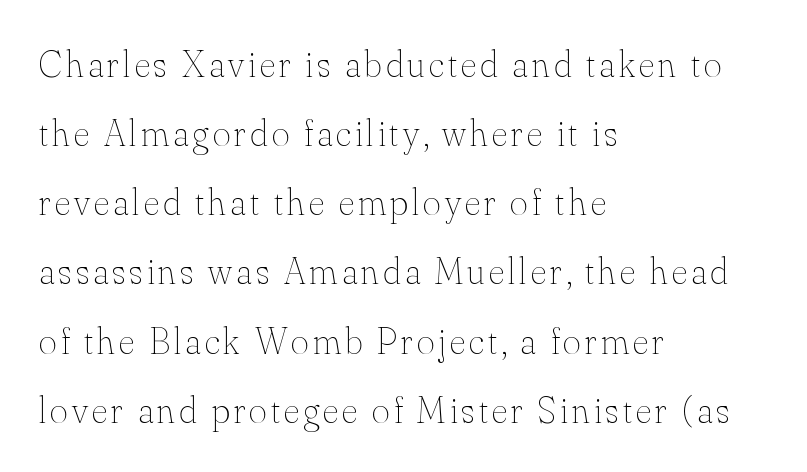
Unbolded letterforms with no extra heft. The string is rendered with underlining switched off. Ordinary non-slanted type is in use. Varying glyph widths throughout — classic text-font behaviour. Reading down the block, your eye returns to a fixed left position each line.
